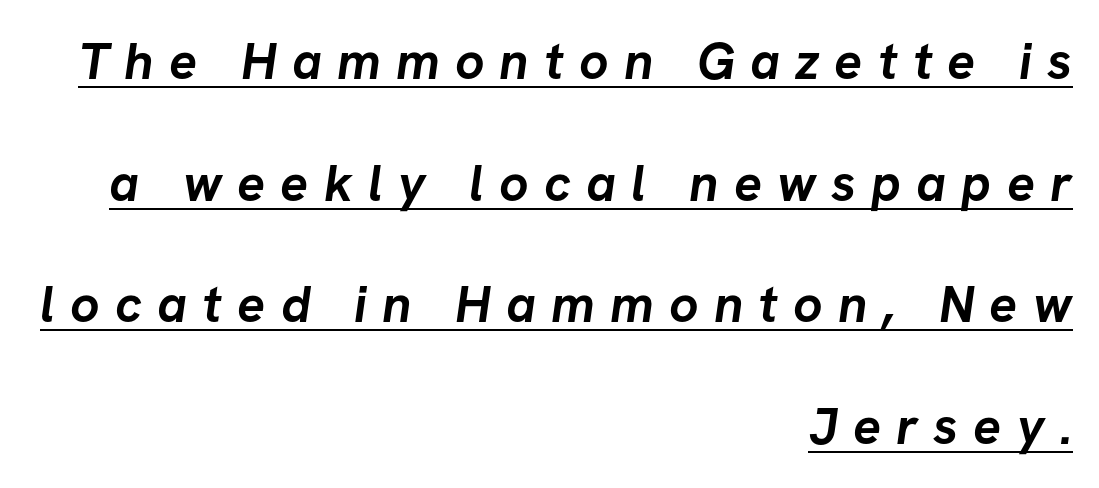
{"serif": "no", "bold": "yes", "weight": "semibold", "width": "normal", "stroke_contrast": "low", "x_height": "medium", "monospaced": "no", "underline": "yes", "align": "right", "line_spacing": "loose", "line_spacing_ratio": 2.34, "letter_spacing": "wide", "letter_spacing_em": 0.29, "glyph_px": 52}
